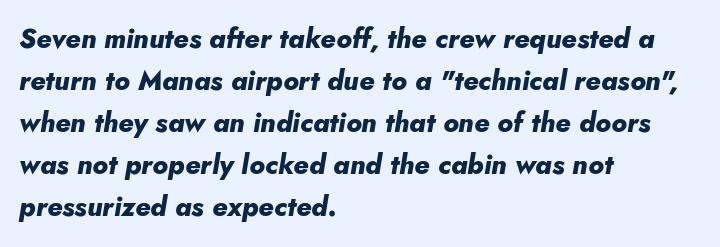
{"italic": "yes", "lean": "right", "slant_degrees": 5, "bold": "yes", "underline": "no", "align": "left", "line_spacing": "normal", "line_spacing_ratio": 1.56, "letter_spacing": "normal", "letter_spacing_em": 0.0, "glyph_px": 27}
